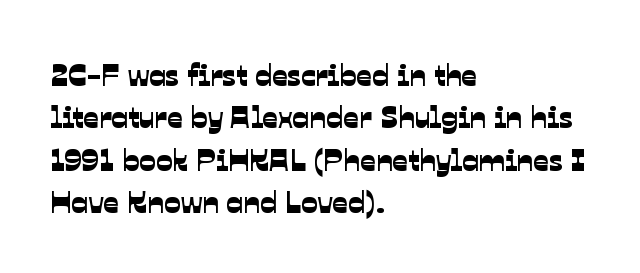
The image shows 31 px sans-serif type; set left-aligned, normal line spacing (1.37x), normal letter spacing, not underlined; low stroke contrast and a medium x-height.
